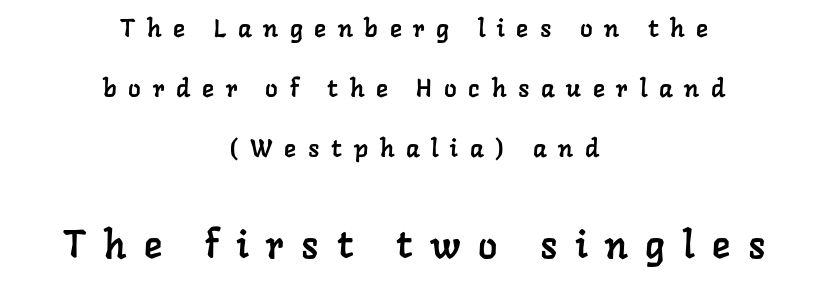
Honestly, the letter spacing is so wide it's the main thing you notice. The string is rendered with underlining switched off. Does the type have serifs? Yes, each stem ends in a small foot. The face used here is proportionally spaced, like ordinary book or web type.
